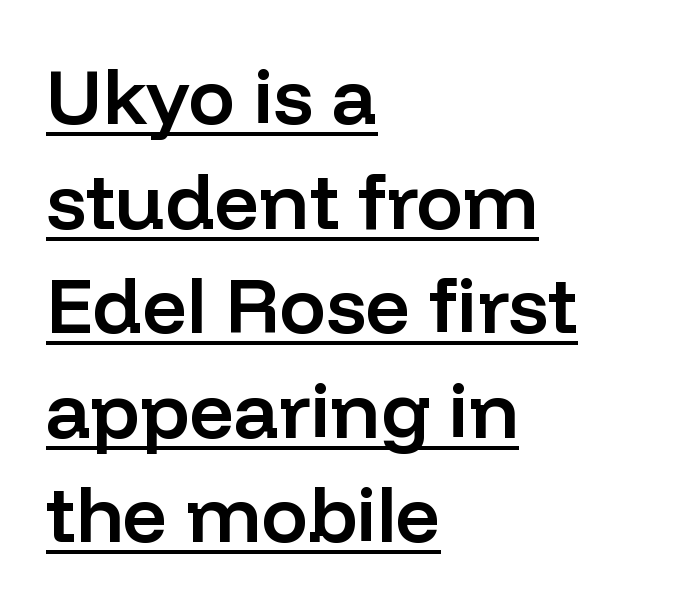
Line starts are locked; line ends wander. The passage shown stacks its lines at a standard gap. A typesetter would label this face a sans. A typesetter would call this proportional, since set widths differ per character. The specimen reads as upright at a glance. Honestly, the letter spacing is just normal — you wouldn't notice it.
